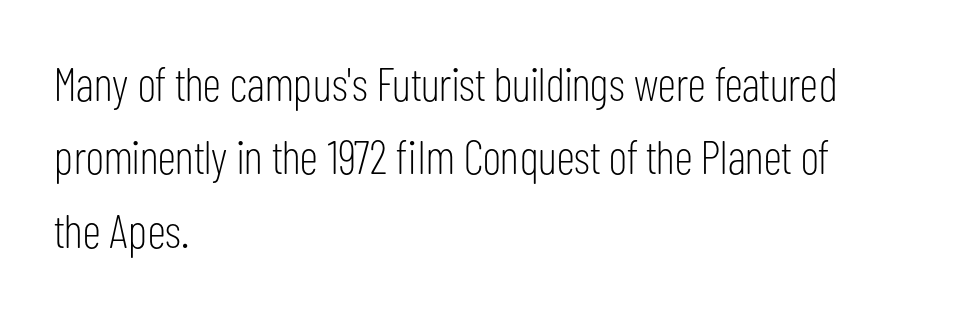
The rendering uses natural spacing where letterforms have individual widths. Characters follow at the spacing the type designer built in. This rendering features lettering with no underline. The face looks like a standard text weight, possibly lighter.
